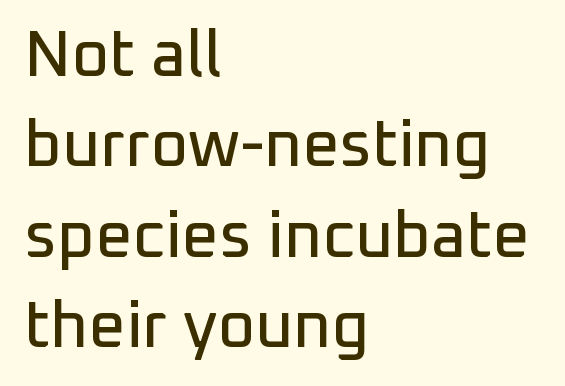
{"serif": "no", "italic": "no", "width": "normal", "stroke_contrast": "low", "x_height": "medium", "monospaced": "no", "underline": "no", "align": "left", "line_spacing": "normal", "line_spacing_ratio": 1.39, "letter_spacing": "normal", "letter_spacing_em": 0.0, "glyph_px": 65}
